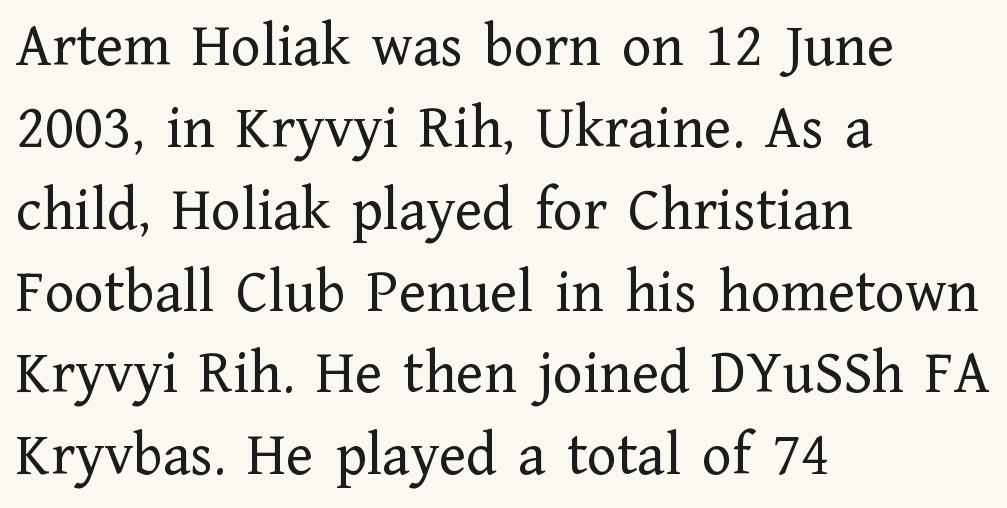
Has an underline been added? It has not. Compared with a centered layout, this one pins lines to the left instead. Yep, those are serifs on the letters. The tracking reads as untouched default to a designer's eye. No letter is thick-stroked: the sample isn't bold.
